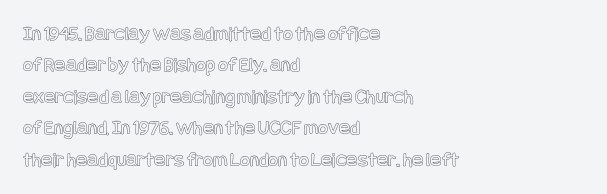
Q: Is the text italic (slanted)? A: No, it is upright.
Q: Is the text underlined? A: No.
Q: How is the paragraph aligned? A: Left-aligned.
Q: Is the spacing between letters normal or unusually wide? A: Normal.
Q: Is the spacing between lines tight, normal or loose? A: Normal.
